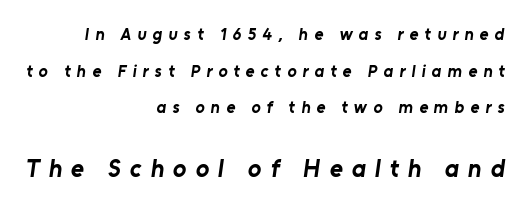
The image shows 25 px bold type; set right-aligned, loose line spacing (2.15x), unusually wide letter spacing (+0.36 em), not underlined; the second (bottom) block is 1.47x larger.
